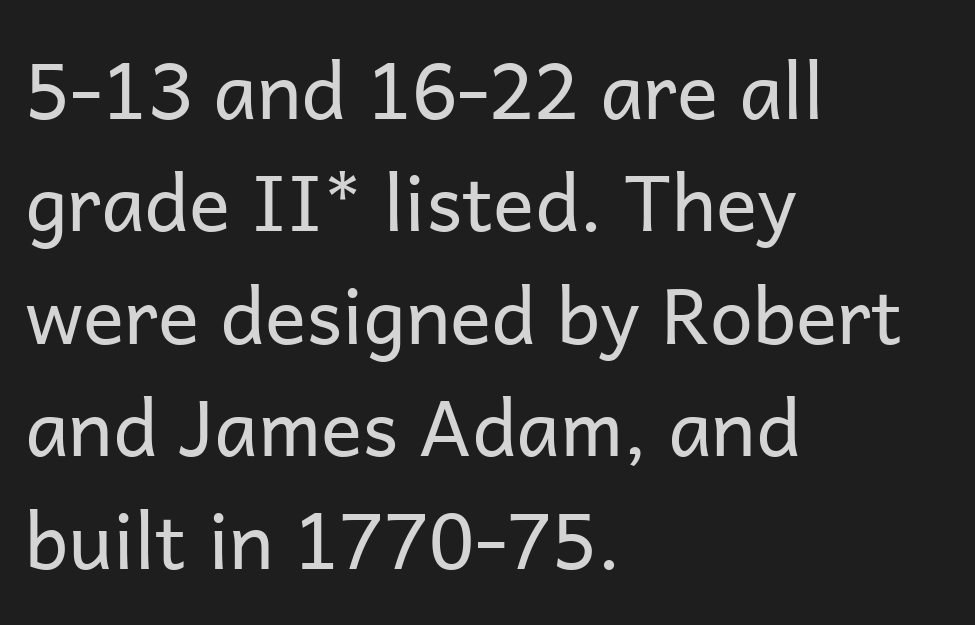
The image shows 77 px regular-weight sans-serif type, upright; set left-aligned, normal line spacing (1.46x), normal letter spacing, not underlined; low stroke contrast and a medium x-height.
